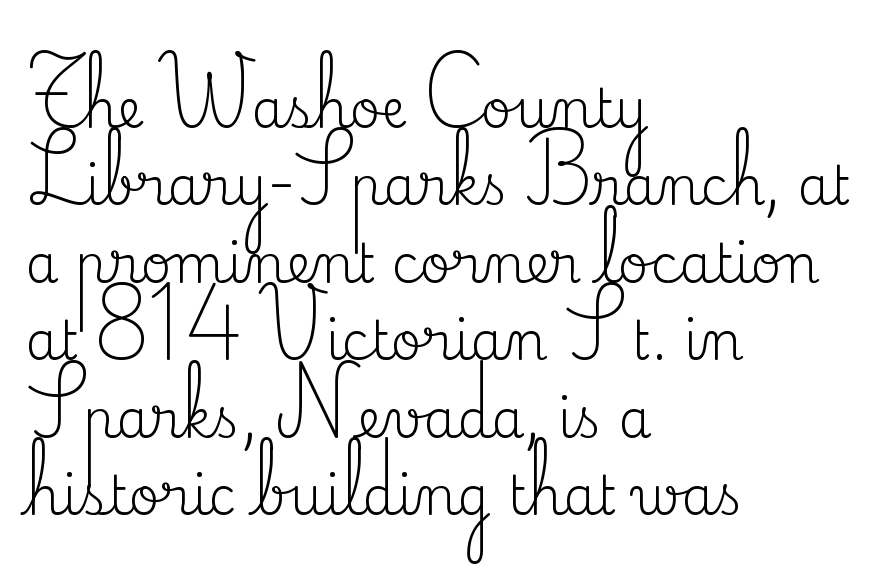
Q: Is the text bold? A: No.
Q: Is the text italic (slanted)? A: No, it is upright.
Q: Is the typeface a serif or a sans-serif typeface? A: Serif.
Q: Is the text underlined? A: No.
Q: How is the paragraph aligned? A: Left-aligned.
Q: Is the spacing between letters normal or unusually wide? A: Normal.
Q: Is the spacing between lines tight, normal or loose? A: Normal.
Q: Width (condensed, normal, or wide)? A: Normal.
Q: Stroke contrast? A: Medium.
Q: x-height? A: Small.
Q: Monospaced? A: No.
